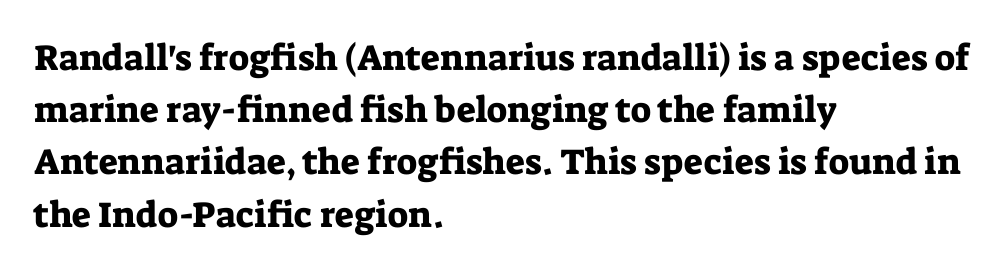
Do the characters align in a grid? No, the font is proportional. Bare-footed words on every line. Each word holds together tightly as a unit, with standard inter-letter gaps. Rendered with straight, roman letterforms. Is this a sans? No — the strokes have serifs.
